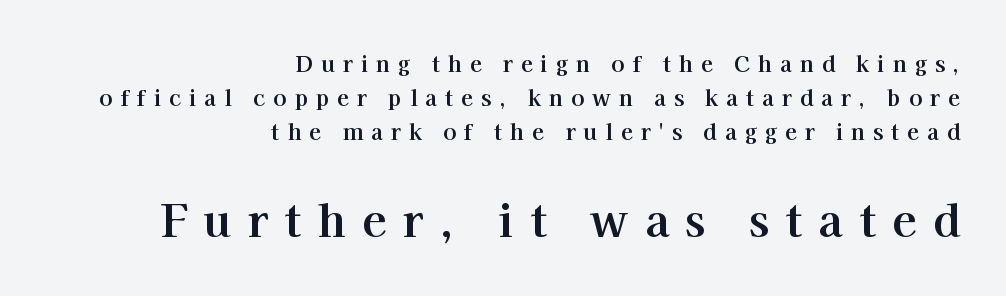
Q: Is the text bold? A: Yes.
Q: Is the text italic (slanted)? A: No, it is upright.
Q: Is the typeface a serif or a sans-serif typeface? A: Serif.
Q: Is the text underlined? A: No.
Q: How is the paragraph aligned? A: Right-aligned.
Q: Is the spacing between letters normal or unusually wide? A: Unusually wide.
Q: Is the spacing between lines tight, normal or loose? A: Normal.
Q: Which block of text is set in a larger size, the first (top) or the second (bottom)? A: The second (bottom) one.
Q: Width (condensed, normal, or wide)? A: Normal.
Q: Stroke contrast? A: High.
Q: x-height? A: Medium.
Q: Monospaced? A: No.
